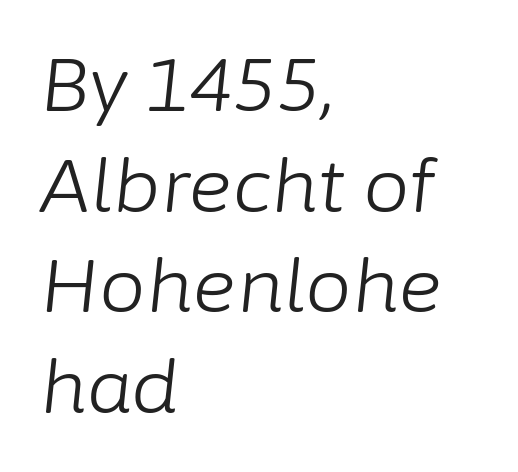
Q: Is the text bold? A: No.
Q: Is the text italic (slanted)? A: Yes, it leans right by about 6 degrees.
Q: Is the text underlined? A: No.
Q: How is the paragraph aligned? A: Left-aligned.
Q: Is the spacing between letters normal or unusually wide? A: Normal.
Q: Is the spacing between lines tight, normal or loose? A: Normal.
Q: Width (condensed, normal, or wide)? A: Normal.
Q: Stroke contrast? A: Low.
Q: x-height? A: Medium.
Q: Monospaced? A: No.
